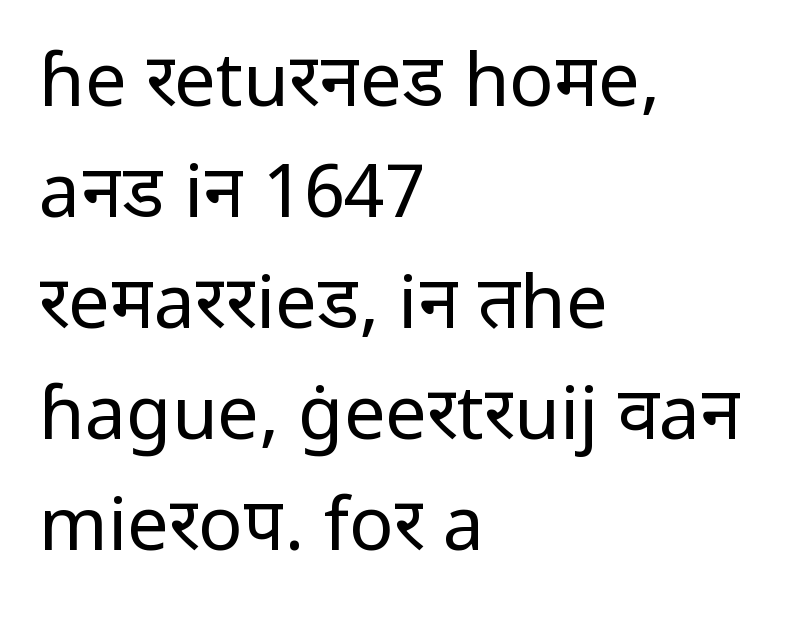
You could not count columns in this text — the font is proportionally spaced. Rows of type keep a routine distance in the vertical direction. No feet cap the strokes, marking this as sans-serif type. No letter is thick-stroked: the sample isn't bold.
